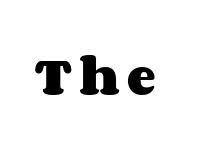
Do the characters align in a grid? No, the font is proportional. The space beneath each line is pristine and unruled. On the weight axis this lands at bold, roughly 700. Notice how the stems are strictly vertical — no italics here.
